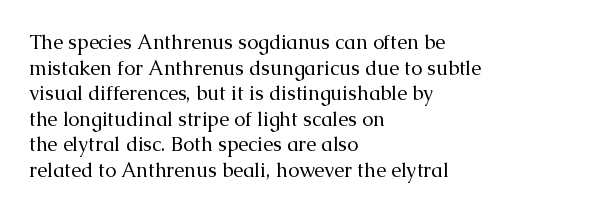
The weight would be labelled regular, book, light, or lighter still. Tall strokes in this sample are plumb rather than angled. These lines stack with their left ends in a neat column. Unmarked baselines from the first word to the last. Regular leading. A typesetter would call this zero additional tracking.
